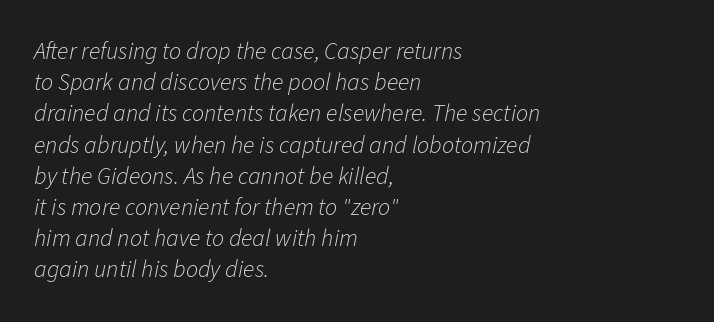
Q: Is the text bold? A: No.
Q: Is the text italic (slanted)? A: Yes, it leans right by about 11 degrees.
Q: Is the text underlined? A: No.
Q: How is the paragraph aligned? A: Left-aligned.
Q: Is the spacing between letters normal or unusually wide? A: Normal.
Q: Is the spacing between lines tight, normal or loose? A: Normal.
